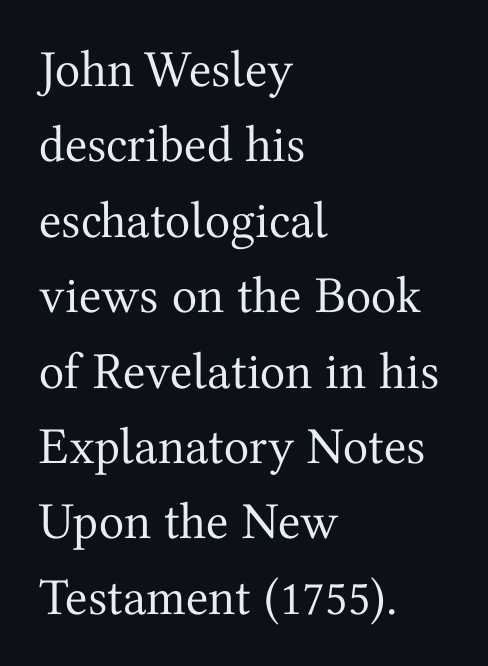
The image shows 52 px regular-weight serif type, upright; set left-aligned, normal line spacing (1.45x), normal letter spacing, not underlined; medium stroke contrast and a medium x-height.
